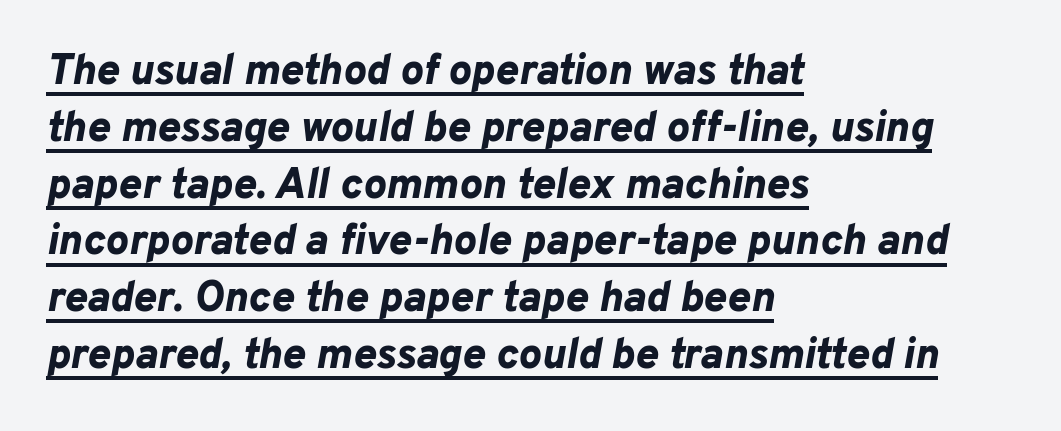
The image shows 43 px bold type, italic (leaning right); set left-aligned, normal line spacing (1.32x), normal letter spacing, underlined; low stroke contrast and a medium x-height.
